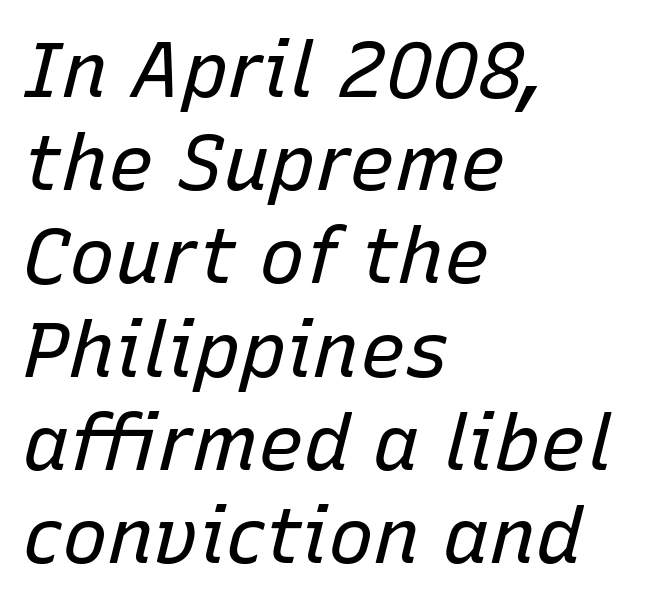
{"italic": "yes", "lean": "right", "slant_degrees": 15, "bold": "no", "weight": "regular", "width": "normal", "stroke_contrast": "low", "x_height": "medium", "monospaced": "no", "underline": "no", "align": "left", "line_spacing_ratio": 1.21, "letter_spacing": "normal", "letter_spacing_em": 0.0, "glyph_px": 77}
